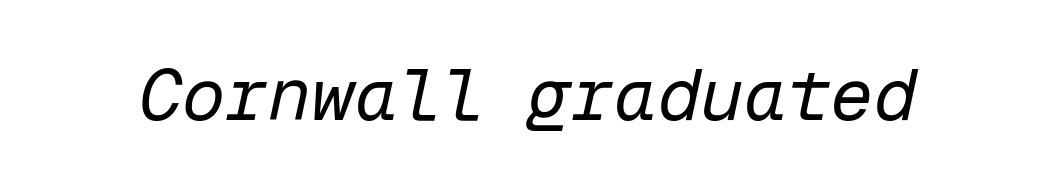
The image shows 72 px regular-weight type, italic (leaning right), monospaced; set normal letter spacing, not underlined; low stroke contrast and a medium x-height.
